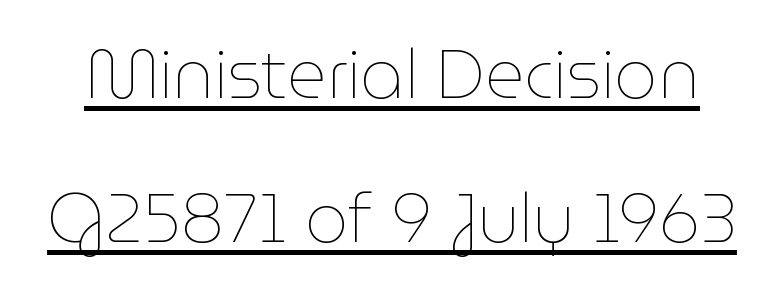
{"italic": "no", "bold": "no", "weight": "thin", "width": "normal", "stroke_contrast": "low", "x_height": "medium", "monospaced": "no", "underline": "yes", "line_spacing": "loose", "line_spacing_ratio": 2.12, "letter_spacing": "normal", "letter_spacing_em": 0.0, "glyph_px": 68}
